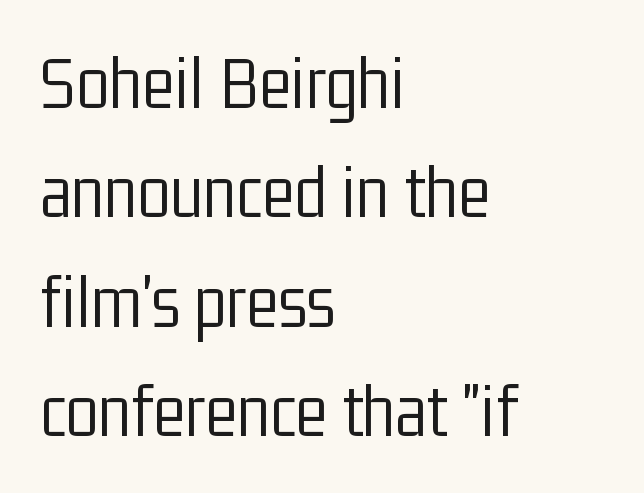
Q: Is the text bold? A: No.
Q: Is the text italic (slanted)? A: No, it is upright.
Q: Is the typeface a serif or a sans-serif typeface? A: Sans-serif.
Q: Is the text underlined? A: No.
Q: How is the paragraph aligned? A: Left-aligned.
Q: Is the spacing between letters normal or unusually wide? A: Normal.
Q: Is the spacing between lines tight, normal or loose? A: Normal.
Q: Width (condensed, normal, or wide)? A: Condensed.
Q: Stroke contrast? A: Low.
Q: x-height? A: Medium.
Q: Monospaced? A: No.
